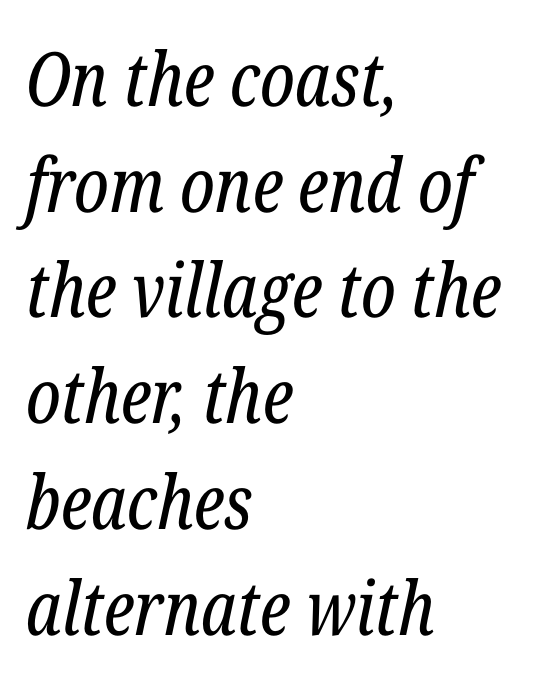
The rendering uses a moderate line-height, typical for paragraphs. Each letter keeps its own natural width here, so spacing adapts to shape. It's the slanting kind of type. Letterform terminals end in serifs throughout the passage. This sample is left-justified, so line endings fall wherever the words run out. Characters follow at the spacing the type designer built in.
